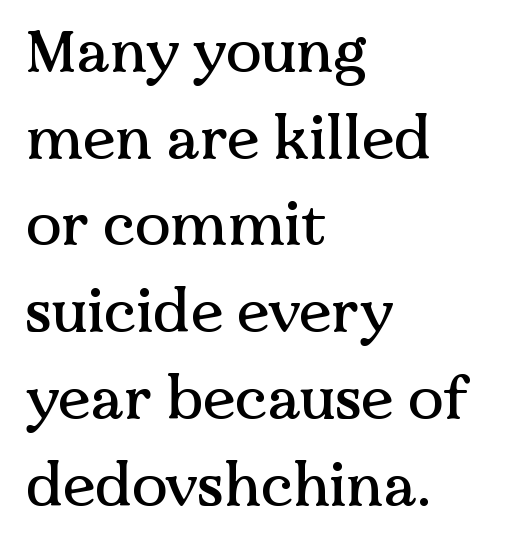
It's the straight-up-and-down kind of type. Little horizontal feet cap the strokes, marking this as serif type. Quick note: underline off. Is this a fixed-width face? No — the glyphs have proportional, varying widths. Tracking here is standard; glyphs follow each other at the usual distance.
